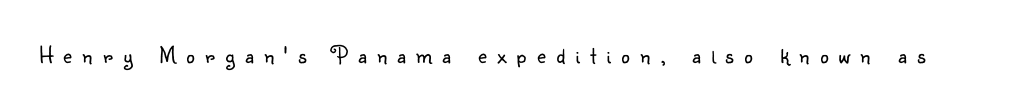
Q: Is the text bold? A: No.
Q: Is the text italic (slanted)? A: No, it is upright.
Q: Is the text underlined? A: No.
Q: Is the spacing between letters normal or unusually wide? A: Unusually wide.
